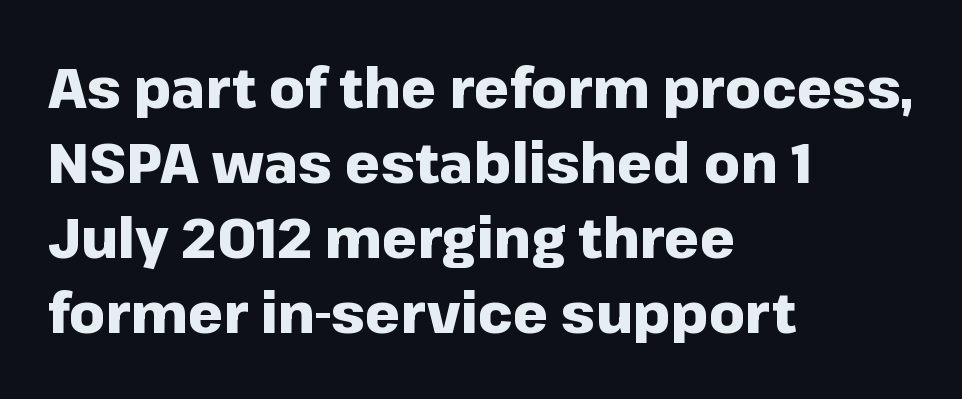
{"serif": "no", "italic": "no", "bold": "yes", "weight": "heavy", "width": "normal", "stroke_contrast": "low", "x_height": "medium", "monospaced": "no", "underline": "no", "align": "left", "line_spacing": "normal", "line_spacing_ratio": 1.34, "letter_spacing": "normal", "letter_spacing_em": 0.0, "glyph_px": 56}
